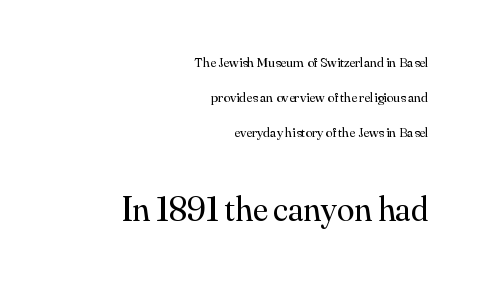
Line spacing here is loose. Every stem runs plumb, perpendicular to the baseline. The rendering uses natural spacing where letterforms have individual widths. Unbolded letterforms with no extra heft. Whoever set this made the second block the dominant, larger element.
